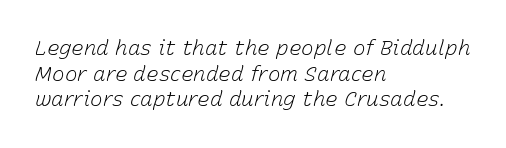
The image shows 21 px text type, italic (leaning right); set left-aligned, line spacing 1.22x, normal letter spacing, not underlined.
